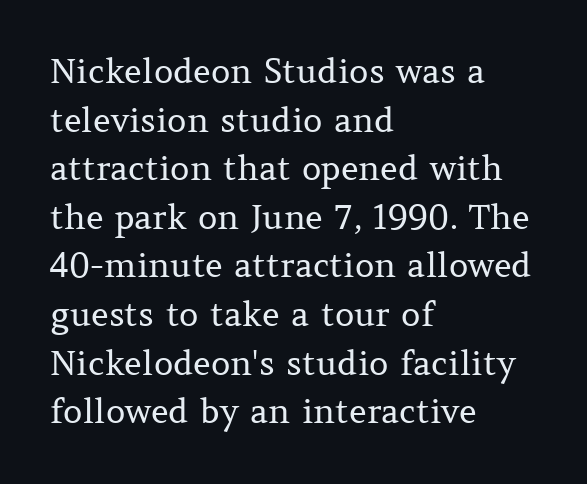
{"serif": "yes", "italic": "no", "bold": "no", "weight": "regular", "width": "normal", "stroke_contrast": "medium", "x_height": "medium", "monospaced": "no", "underline": "no", "align": "left", "line_spacing": "normal", "line_spacing_ratio": 1.43, "letter_spacing": "normal", "letter_spacing_em": 0.0, "glyph_px": 34}
